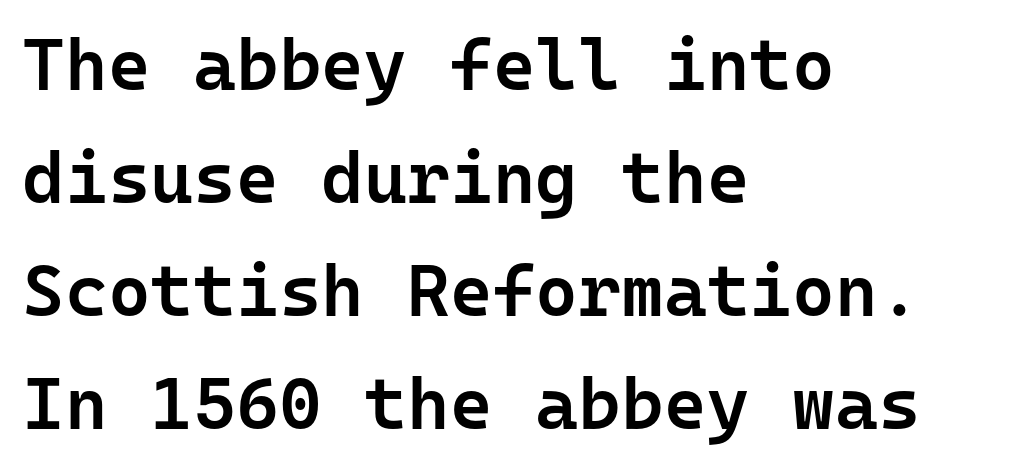
{"serif": "no", "italic": "no", "bold": "semi", "weight": "semibold", "width": "normal", "stroke_contrast": "low", "x_height": "medium", "monospaced": "yes", "underline": "no", "align": "left", "line_spacing": "normal", "line_spacing_ratio": 1.55, "letter_spacing": "normal", "letter_spacing_em": 0.0, "glyph_px": 73}
